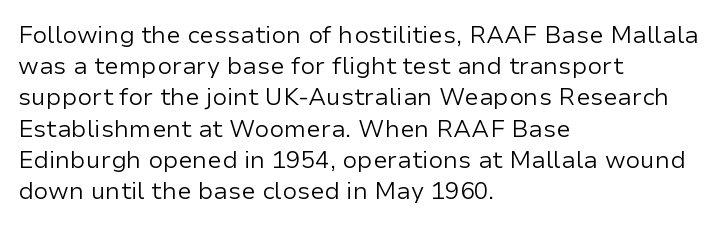
The ragged edge is on the right, which tells us the setting is flush left. The passage shown is not underscored anywhere. These lines were composed using upright roman letters. This sample uses plain, unmodified letter spacing. Reading down the column, the eye jumps a familiar distance to each next line.
